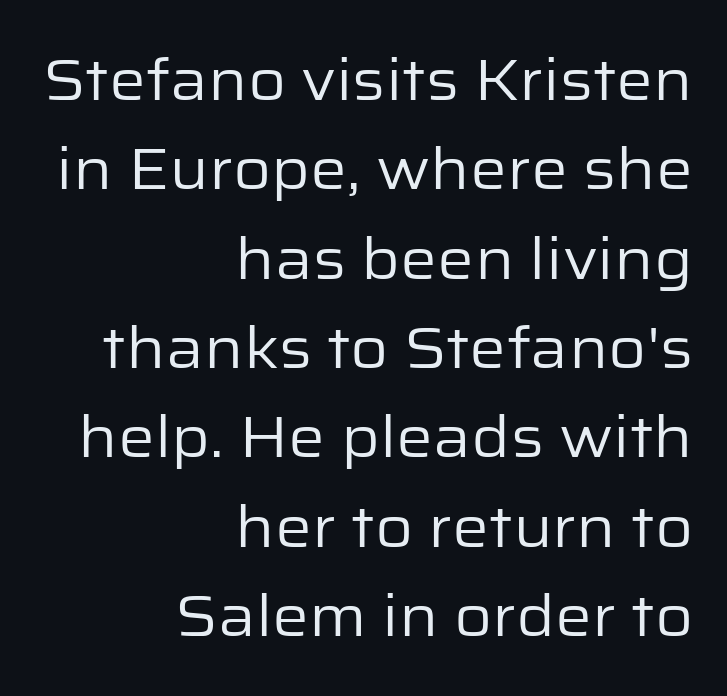
Nope, not italic — everything's standing straight. Students, observe: this is what conventionally led text looks like. Stroke mass is kept to a normal reading level or below. Caption: standard tracking, unaltered. This sample has the flowing, uneven cadence of proportional lettering. Observe the absence of serifs on each vertical stroke in this sample.
